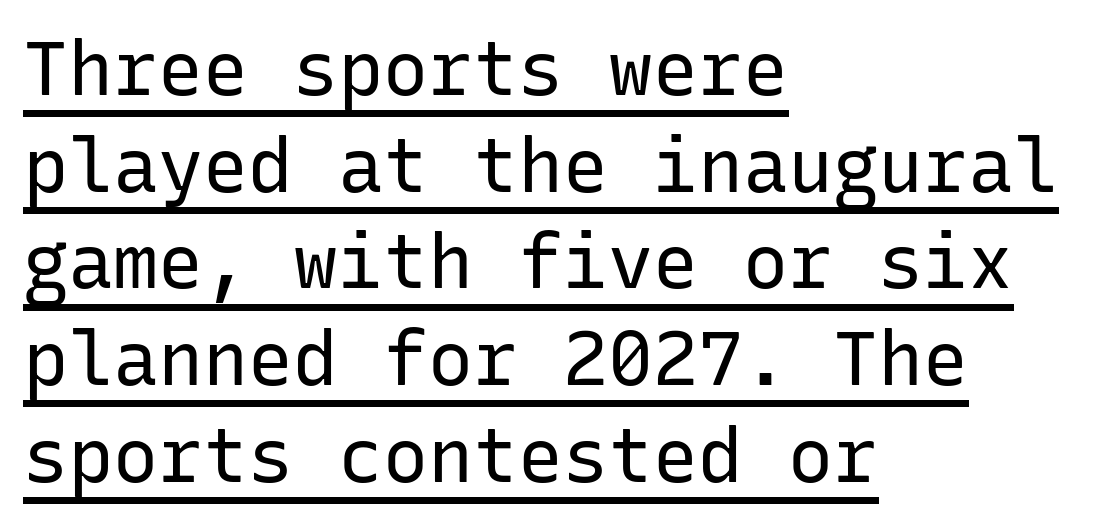
This is underlined copy, the kind a proofreader might mark for attention. Characters remain perfectly vertical along every line. Counters stay open thanks to moderate or lighter strokes. Do the characters align in a grid? Yes, the font is monospaced.
